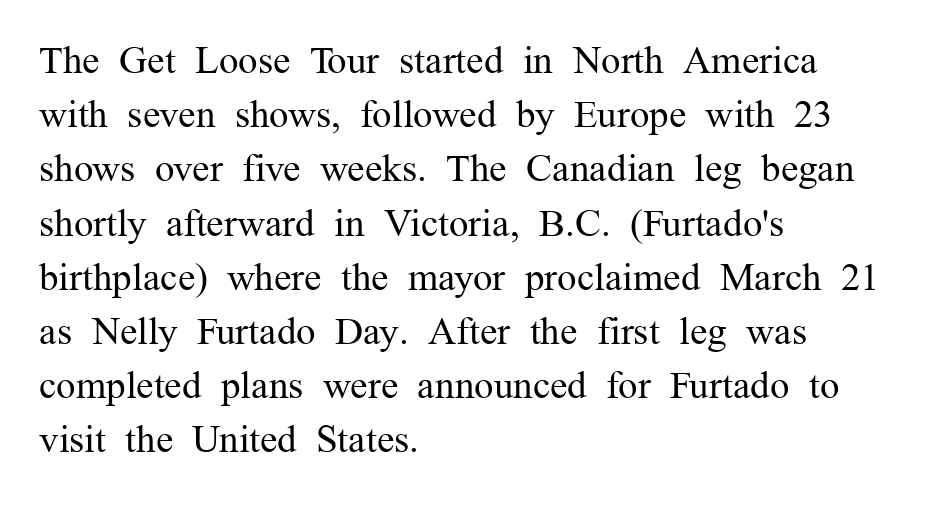
{"serif": "yes", "italic": "no", "bold": "no", "weight": "regular", "width": "normal", "stroke_contrast": "medium", "x_height": "medium", "monospaced": "no", "underline": "no", "align": "left", "line_spacing": "normal", "line_spacing_ratio": 1.39, "letter_spacing": "normal", "letter_spacing_em": 0.0, "glyph_px": 39}
